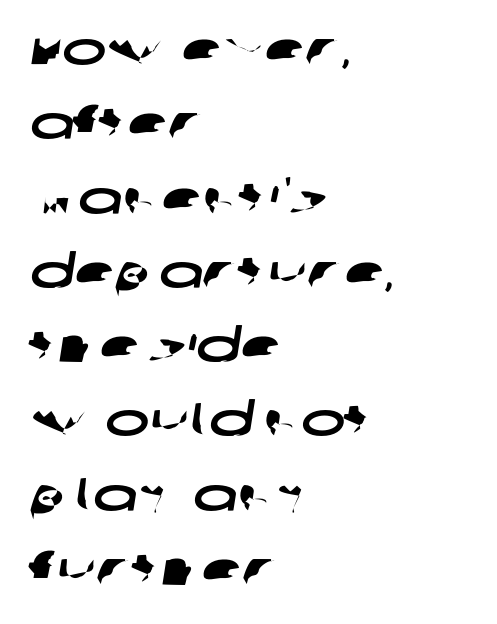
Observe the absence of serifs on each vertical stroke in this sample. What's the leading like? Ordinary, nothing unusual. Observe the ordinary spacing: letters are neighbours, not strangers. The gap between lines stays unmarked. The rendering uses natural spacing where letterforms have individual widths.
